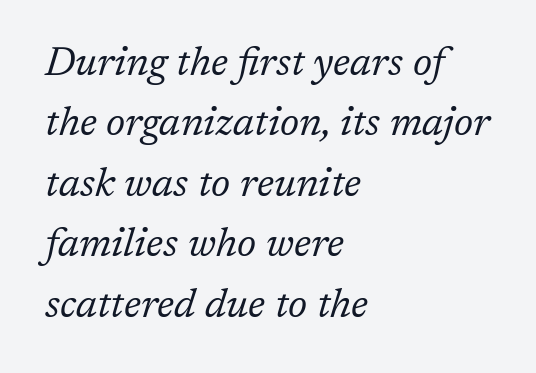
{"serif": "yes", "italic": "yes", "lean": "right", "slant_degrees": 17, "bold": "no", "weight": "regular", "width": "normal", "stroke_contrast": "low", "x_height": "medium", "monospaced": "no", "underline": "no", "align": "left", "line_spacing": "normal", "line_spacing_ratio": 1.51, "letter_spacing": "normal", "letter_spacing_em": 0.0, "glyph_px": 40}
